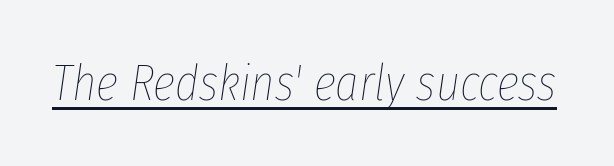
The image shows 51 px thin, condensed type, italic (leaning right); set normal letter spacing, underlined; low stroke contrast and a medium x-height.
